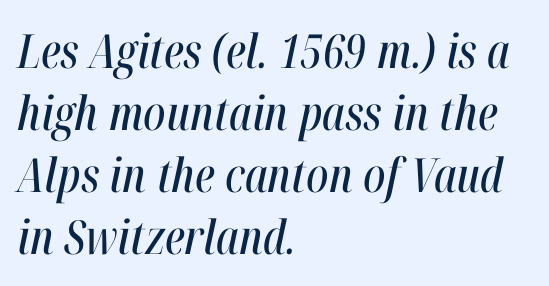
The image shows 47 px condensed type, italic (leaning right); set left-aligned, normal line spacing (1.32x), normal letter spacing, not underlined; high stroke contrast and a medium x-height.
